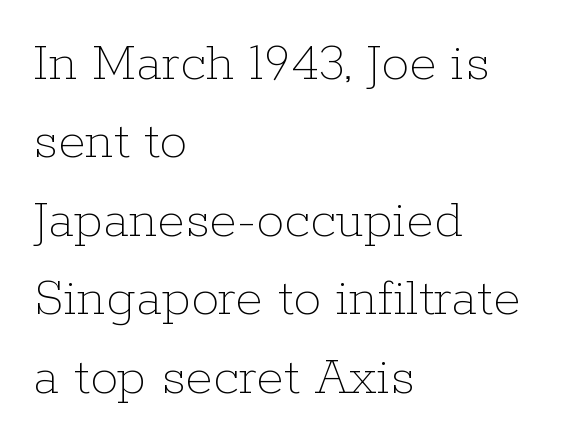
Q: Is the text bold? A: No.
Q: Is the text italic (slanted)? A: No, it is upright.
Q: Is the text underlined? A: No.
Q: How is the paragraph aligned? A: Left-aligned.
Q: Is the spacing between letters normal or unusually wide? A: Normal.
Q: Is the spacing between lines tight, normal or loose? A: Normal.
Q: Width (condensed, normal, or wide)? A: Normal.
Q: Stroke contrast? A: Low.
Q: x-height? A: Medium.
Q: Monospaced? A: No.
